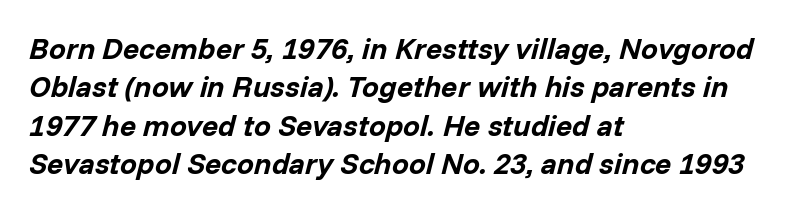
These lines are rendered in a variable-pitch font. Compared with ordinary roman type, these characters are visibly tilted. Type without underlining. Does the copy run flush right? No — it runs flush left. Regarding leading, the lines here are spaced in the standard way.
